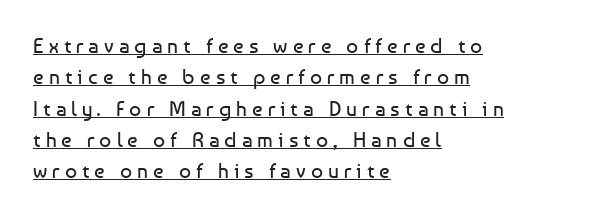
A typesetter would call this leading conventional body-copy spacing. The tracking jumps out immediately: characters are airy and widely separated. The font sits on the lighter half of the weight spectrum, regular included. A typographer would call this underscored text. Unlike italic type, these characters show no tilt at all.
